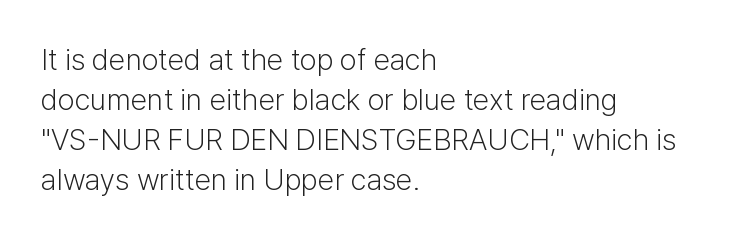
{"serif": "no", "italic": "no", "bold": "no", "weight": "light", "width": "normal", "stroke_contrast": "low", "x_height": "medium", "monospaced": "no", "underline": "no", "align": "left", "line_spacing": "normal", "line_spacing_ratio": 1.33, "letter_spacing": "normal", "letter_spacing_em": 0.0, "glyph_px": 30}
